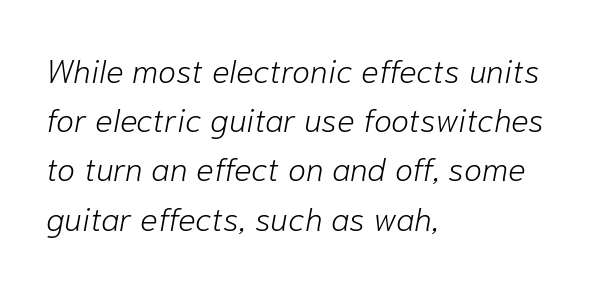
{"italic": "yes", "lean": "right", "slant_degrees": 10, "bold": "no", "weight": "light", "width": "normal", "stroke_contrast": "low", "x_height": "medium", "monospaced": "no", "underline": "no", "align": "left", "line_spacing": "normal", "line_spacing_ratio": 1.49, "letter_spacing": "normal", "letter_spacing_em": 0.0, "glyph_px": 33}
